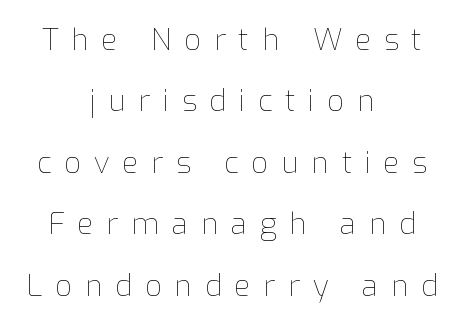
{"italic": "no", "bold": "no", "weight": "thin", "width": "normal", "stroke_contrast": "low", "x_height": "medium", "monospaced": "no", "underline": "no", "align": "center", "line_spacing": "loose", "line_spacing_ratio": 2.05, "letter_spacing": "wide", "letter_spacing_em": 0.42, "glyph_px": 30}
